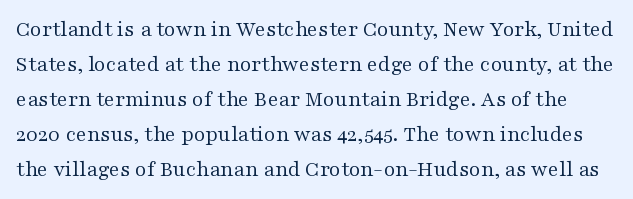
Clear beneath every line of the passage. These lines keep a tight, regular rhythm from letter to letter. No extra ink here — the face is not bold. Rendered with straight, roman letterforms.
